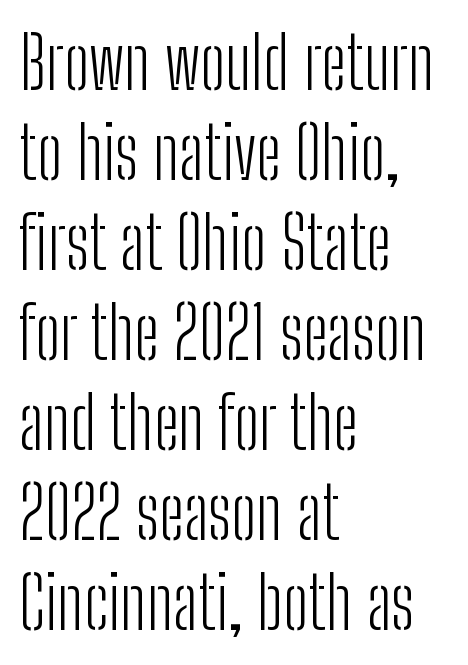
The image shows 72 px light, condensed sans-serif type, upright; set left-aligned, normal line spacing (1.25x), normal letter spacing, not underlined; low stroke contrast and a medium x-height.
